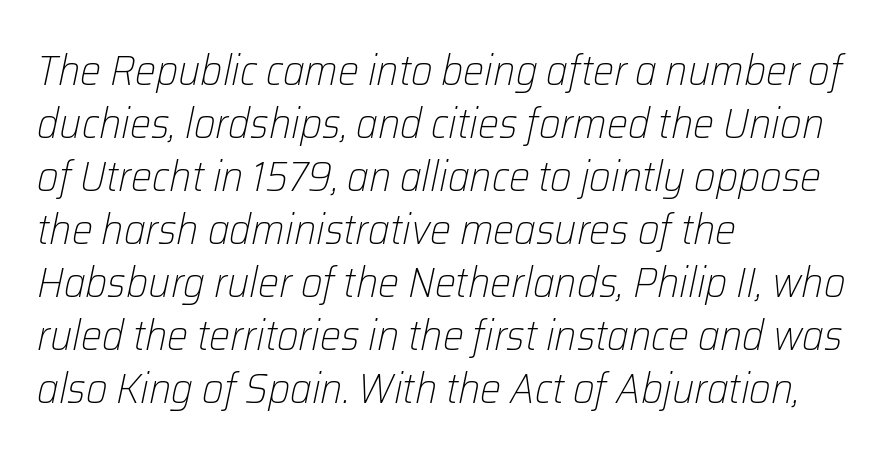
Q: Is the text bold? A: No.
Q: Is the text italic (slanted)? A: Yes, it leans right by about 12 degrees.
Q: Is the text underlined? A: No.
Q: How is the paragraph aligned? A: Left-aligned.
Q: Is the spacing between letters normal or unusually wide? A: Normal.
Q: Is the spacing between lines tight, normal or loose? A: Normal.
Q: Width (condensed, normal, or wide)? A: Normal.
Q: Stroke contrast? A: Low.
Q: x-height? A: Medium.
Q: Monospaced? A: No.
